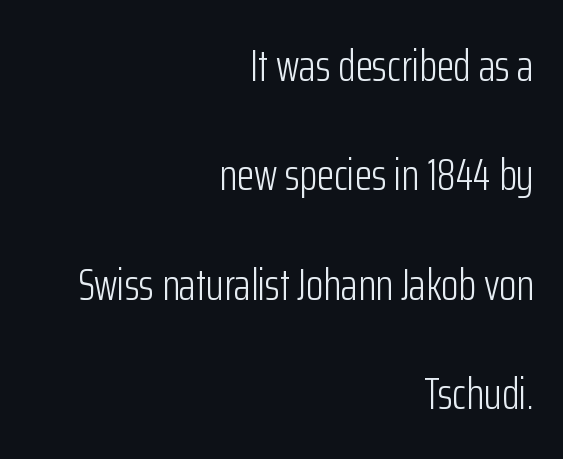
The image shows 45 px light, condensed sans-serif type, upright; set right-aligned, loose line spacing (2.43x), normal letter spacing, not underlined; low stroke contrast and a medium x-height.
